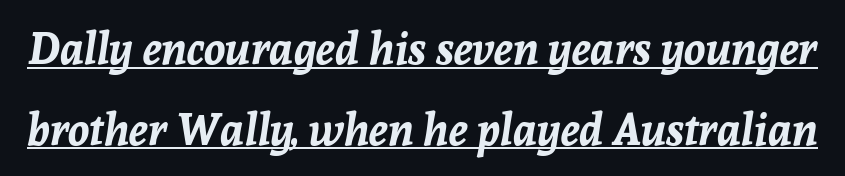
The image shows 44 px bold type, italic (leaning right); set line spacing 1.83x, normal letter spacing, underlined; low stroke contrast and a medium x-height.
